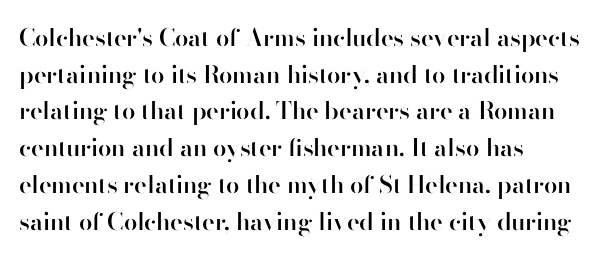
{"italic": "no", "bold": "semi", "underline": "no", "line_spacing": "normal", "line_spacing_ratio": 1.53, "letter_spacing": "normal", "letter_spacing_em": 0.0, "glyph_px": 24}
